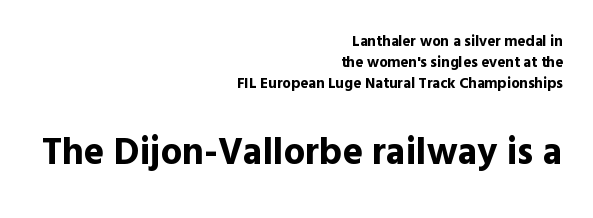
The image shows 38 px bold sans-serif type, upright; set right-aligned, normal line spacing (1.41x), normal letter spacing, not underlined; the second (bottom) block is 2.53x larger; a medium x-height.
